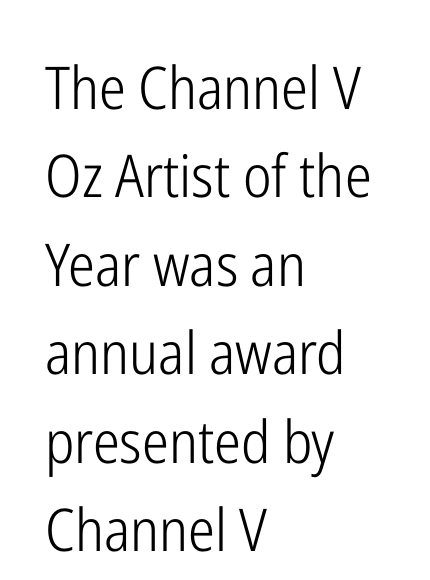
{"serif": "no", "italic": "no", "bold": "no", "weight": "light", "width": "condensed", "stroke_contrast": "low", "x_height": "medium", "monospaced": "no", "underline": "no", "align": "left", "line_spacing": "normal", "line_spacing_ratio": 1.5, "letter_spacing": "normal", "letter_spacing_em": 0.0, "glyph_px": 59}
